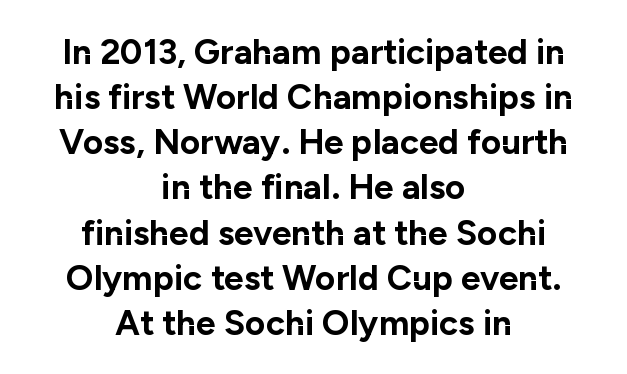
The image shows 35 px bold sans-serif type, upright; set centered, normal line spacing (1.29x), normal letter spacing, not underlined; low stroke contrast and a medium x-height.
